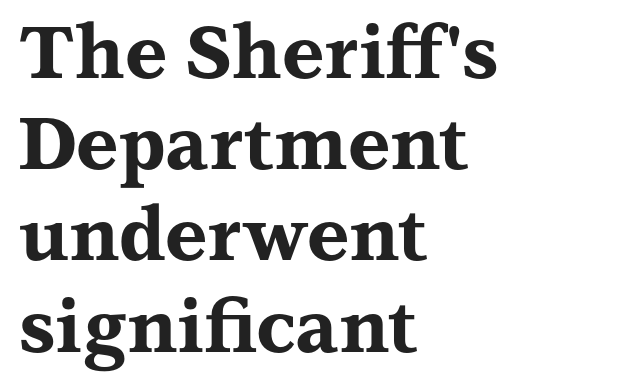
The image shows 73 px bold, wide serif type, upright; set left-aligned, normal line spacing (1.25x), normal letter spacing, not underlined; medium stroke contrast and a medium x-height.
